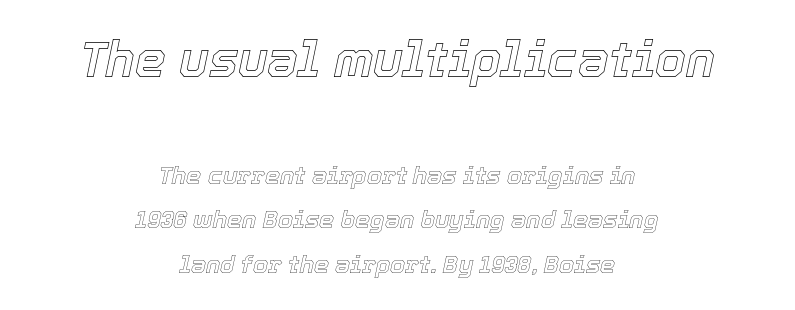
{"italic": "yes", "lean": "right", "slant_degrees": 12, "width": "normal", "x_height": "medium", "monospaced": "no", "underline": "no", "align": "center", "line_spacing_ratio": 1.85, "letter_spacing": "normal", "letter_spacing_em": 0.0, "larger_block": "first", "size_ratio": 2.04, "glyph_px": 49}
